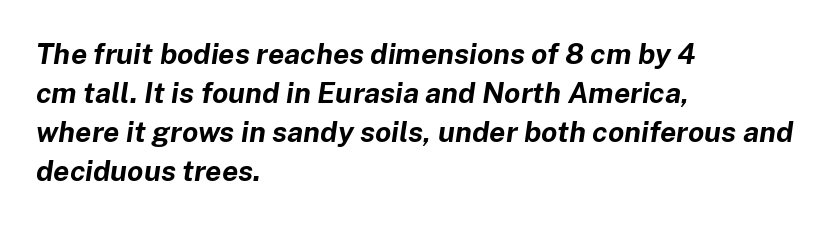
Q: Is the text bold? A: Yes.
Q: Is the text italic (slanted)? A: Yes, it leans right by about 8 degrees.
Q: Is the text underlined? A: No.
Q: How is the paragraph aligned? A: Left-aligned.
Q: Is the spacing between letters normal or unusually wide? A: Normal.
Q: Is the spacing between lines tight, normal or loose? A: Normal.
Q: Width (condensed, normal, or wide)? A: Normal.
Q: Stroke contrast? A: Low.
Q: x-height? A: Medium.
Q: Monospaced? A: No.
